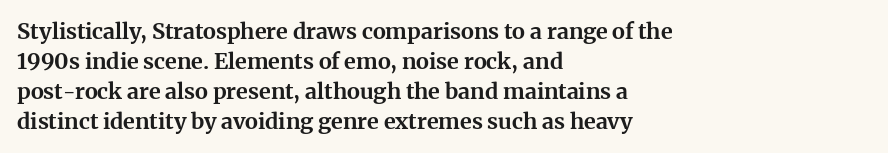
The image shows 22 px bold type, upright; set left-aligned, normal line spacing (1.37x), normal letter spacing, not underlined.
